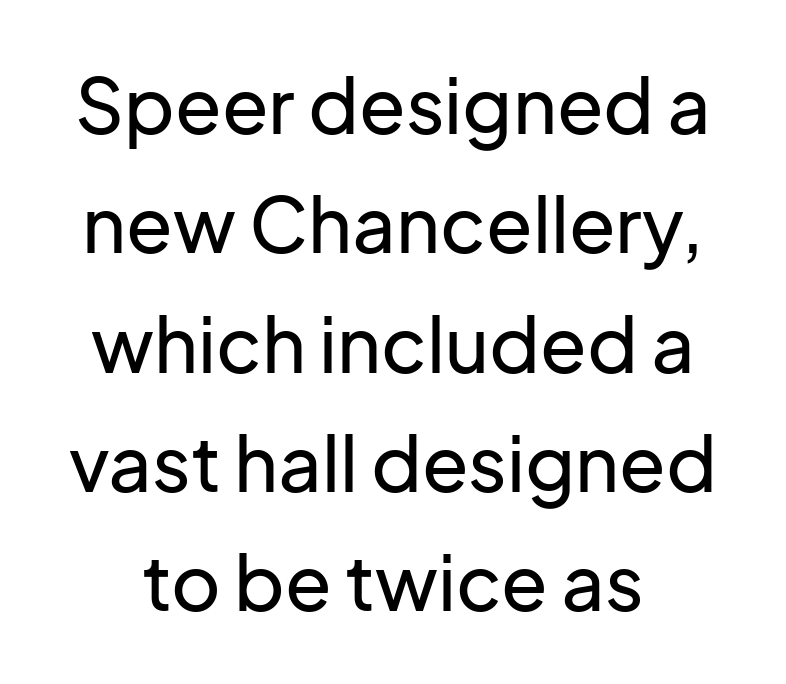
Observe the absence of serifs on each vertical stroke in this sample. Ordinary non-slanted type is in use. Type without underlining. There is no visible air inserted between adjacent glyphs. The passage shown is typed in a proportional face where columns would drift. The rows are spaced the way most documents space them.
